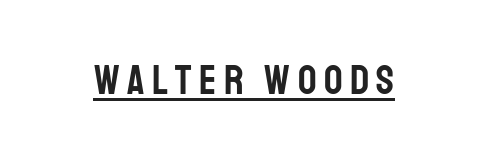
Q: Is the text italic (slanted)? A: No, it is upright.
Q: Is the typeface a serif or a sans-serif typeface? A: Sans-serif.
Q: Is the text underlined? A: Yes.
Q: Width (condensed, normal, or wide)? A: Condensed.
Q: Stroke contrast? A: Low.
Q: x-height? A: Large.
Q: Monospaced? A: No.
